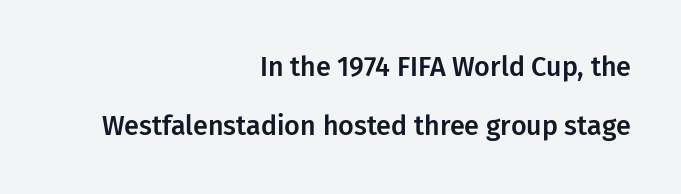
{"italic": "no", "underline": "no", "align": "right", "line_spacing": "loose", "line_spacing_ratio": 2.2, "letter_spacing": "normal", "letter_spacing_em": 0.0, "glyph_px": 27}
